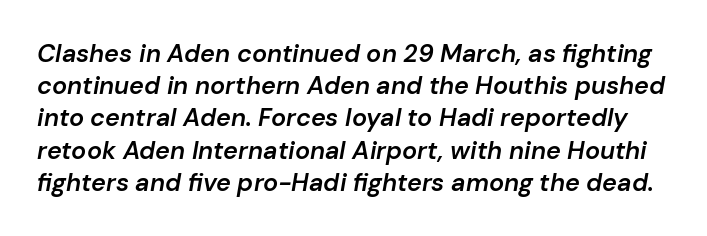
Q: Is the text bold? A: Semi-bold.
Q: Is the text italic (slanted)? A: Yes, it leans right by about 10 degrees.
Q: Is the text underlined? A: No.
Q: Is the spacing between letters normal or unusually wide? A: Normal.
Q: Is the spacing between lines tight, normal or loose? A: Normal.
